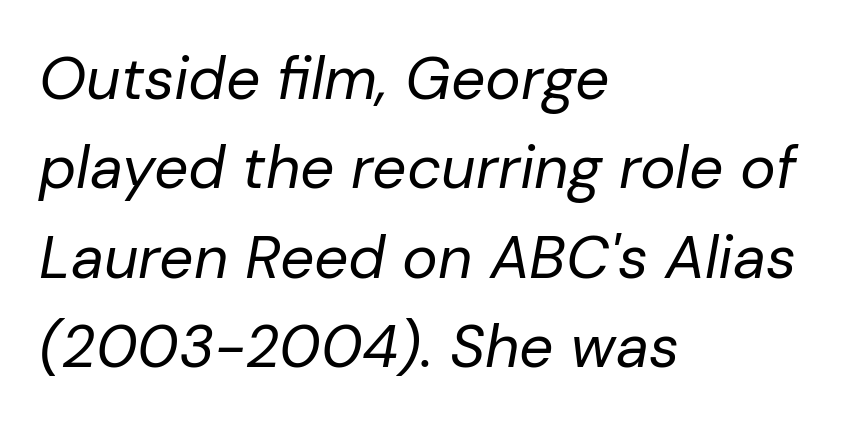
The image shows 60 px regular-weight type, italic (leaning right); set left-aligned, normal line spacing (1.49x), normal letter spacing, not underlined; low stroke contrast and a medium x-height.
